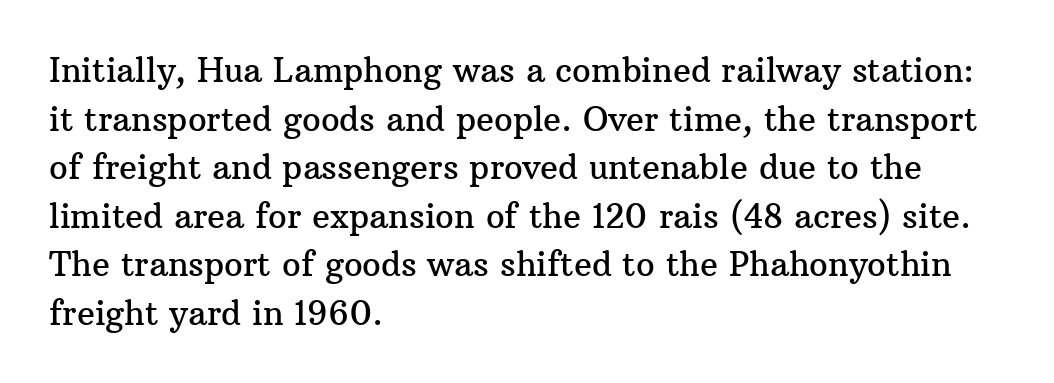
Style check: upright. What's the leading like? Ordinary, nothing unusual. Unmarked baselines from the first word to the last. The setting favours the left margin, as ordinary paragraphs usually do. The line texture is even and compact thanks to regular tracking. The passage shown is typed in a proportional face where columns would drift.
